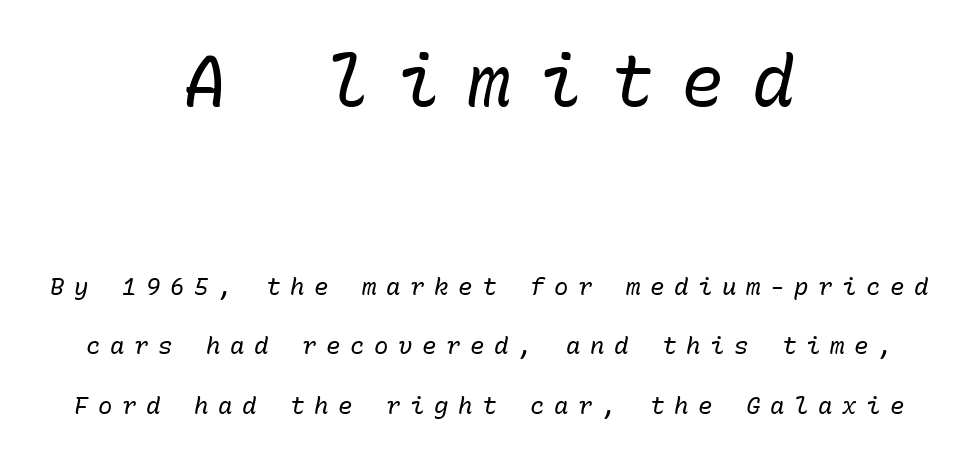
The image shows 71 px regular-weight type, italic (leaning right), monospaced; set centered, loose line spacing (2.49x), unusually wide letter spacing (+0.4 em), not underlined; the first (top) block is 2.96x larger; low stroke contrast and a medium x-height.
